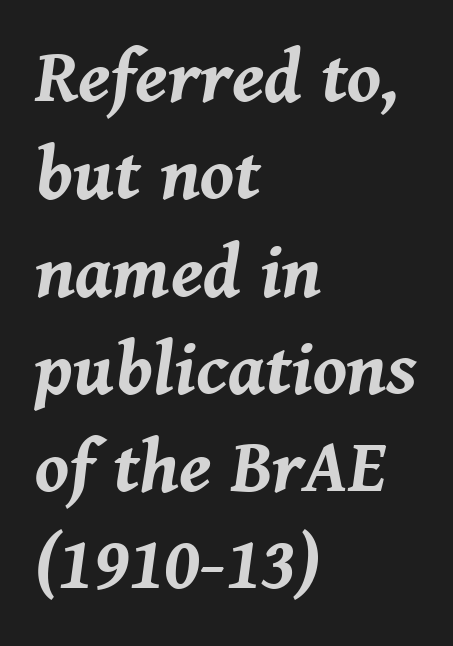
{"italic": "yes", "lean": "right", "slant_degrees": 8, "bold": "yes", "weight": "bold", "width": "normal", "stroke_contrast": "medium", "x_height": "medium", "monospaced": "no", "underline": "no", "align": "left", "line_spacing": "normal", "line_spacing_ratio": 1.3, "letter_spacing": "normal", "letter_spacing_em": 0.0, "glyph_px": 75}
